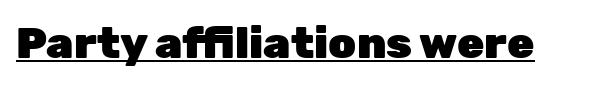
The image shows 44 px heavy sans-serif type, upright; set normal letter spacing, underlined; low stroke contrast and a medium x-height.
